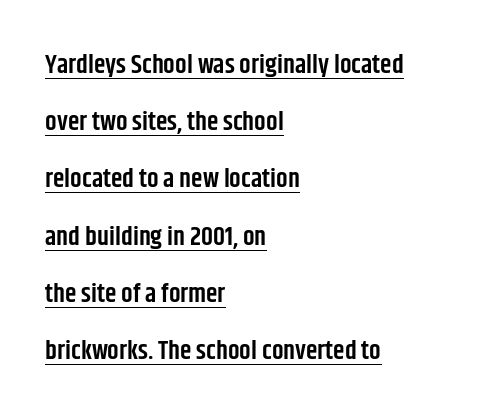
These words are printed semibold, heavier than regular yet not bold. A great deal of white space separates one row of letters from the next. A student would call this left alignment; a typographer would say flush left, rag right. Style check: upright. Each line of the rendering has a horizontal stroke beneath the glyphs.
